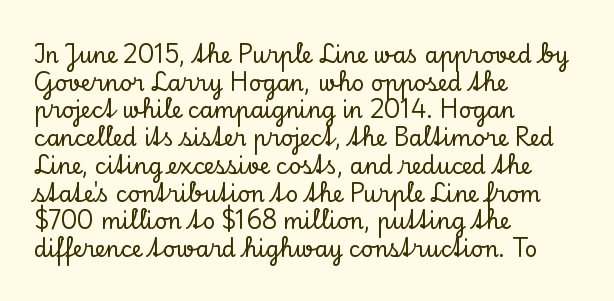
{"italic": "no", "underline": "no", "align": "left", "line_spacing": "normal", "line_spacing_ratio": 1.26, "letter_spacing": "normal", "letter_spacing_em": 0.0, "glyph_px": 22}
